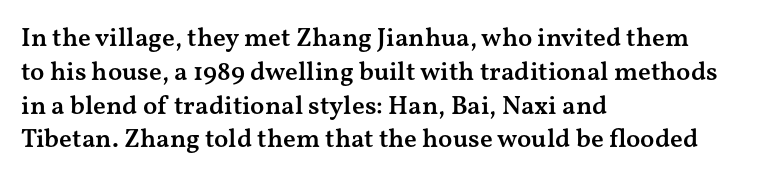
Look at the tracking — it's just the regular setting, nothing added. Line starts are locked; line ends wander. No word sits above an underline. The sample has been set in demibold, a notch under bold.
